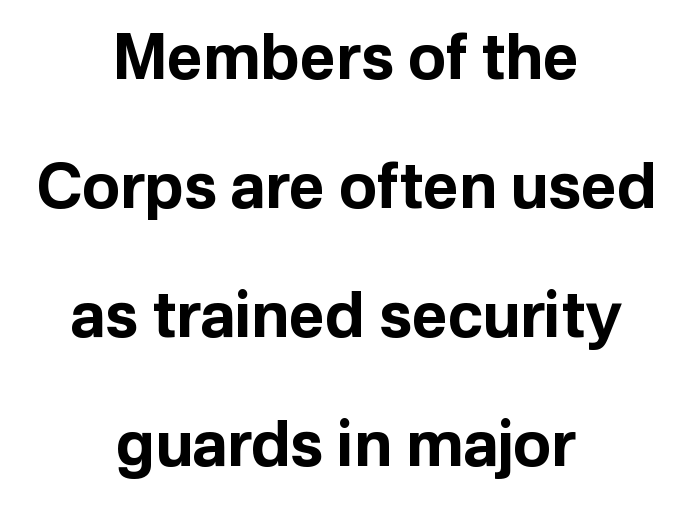
The gap between lines stays unmarked. The type sits square on the baseline with zero lean. These words are printed bold, with thick strokes throughout. The rendering keeps characters at their native spacing.
